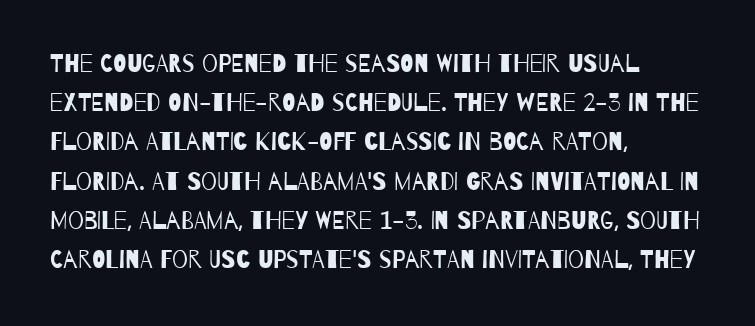
{"bold": "no", "underline": "no", "align": "left", "line_spacing": "normal", "line_spacing_ratio": 1.57, "letter_spacing": "normal", "letter_spacing_em": 0.0, "glyph_px": 25}
